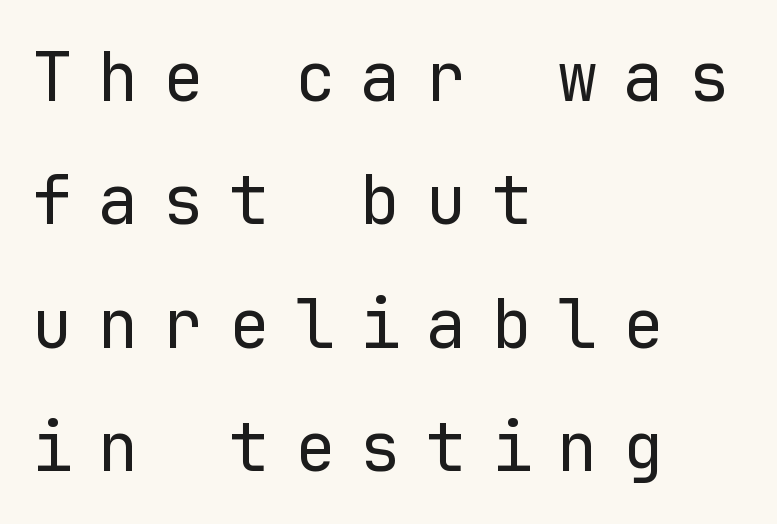
{"serif": "no", "italic": "no", "bold": "no", "weight": "regular", "width": "normal", "stroke_contrast": "low", "x_height": "medium", "monospaced": "yes", "underline": "no", "align": "left", "line_spacing_ratio": 1.84, "letter_spacing": "wide", "letter_spacing_em": 0.38, "glyph_px": 67}
